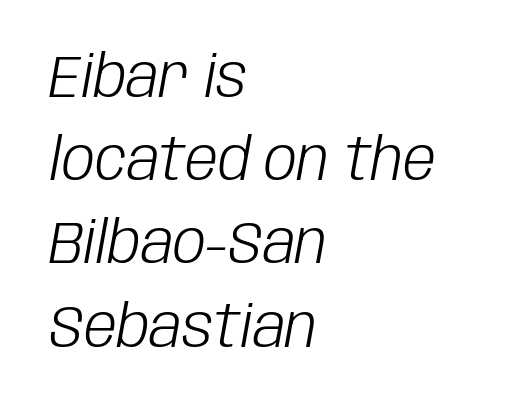
{"italic": "yes", "lean": "right", "slant_degrees": 10, "bold": "no", "weight": "light", "width": "condensed", "stroke_contrast": "low", "x_height": "large", "monospaced": "no", "underline": "no", "align": "left", "line_spacing": "normal", "line_spacing_ratio": 1.41, "letter_spacing": "normal", "letter_spacing_em": 0.0, "glyph_px": 59}
